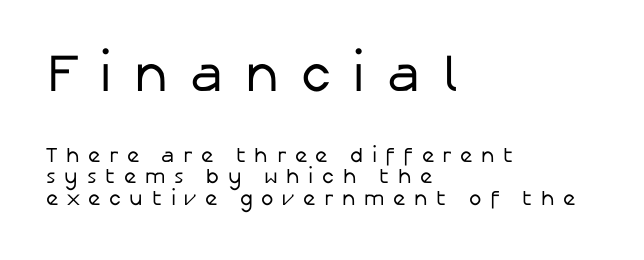
This rendering widens character spacing well past its baseline value. The more generous point size was reserved for the upper chunk. The lines in this sample share a left origin and differ only in where they stop. Bold? No — there's no thickening of the strokes. Reading down the column, the eye jumps only a short way to each next line. Posture: upright roman.
